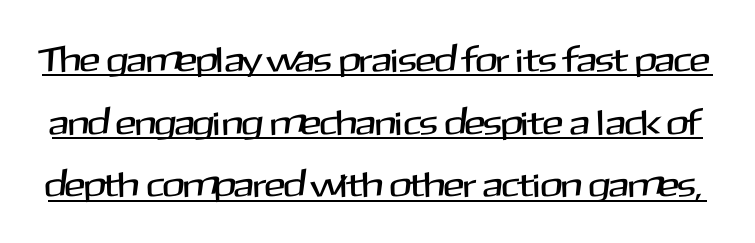
{"serif": "no", "italic": "no", "width": "normal", "stroke_contrast": "medium", "x_height": "medium", "monospaced": "no", "underline": "yes", "line_spacing_ratio": 1.79, "letter_spacing": "normal", "letter_spacing_em": 0.0, "glyph_px": 35}
